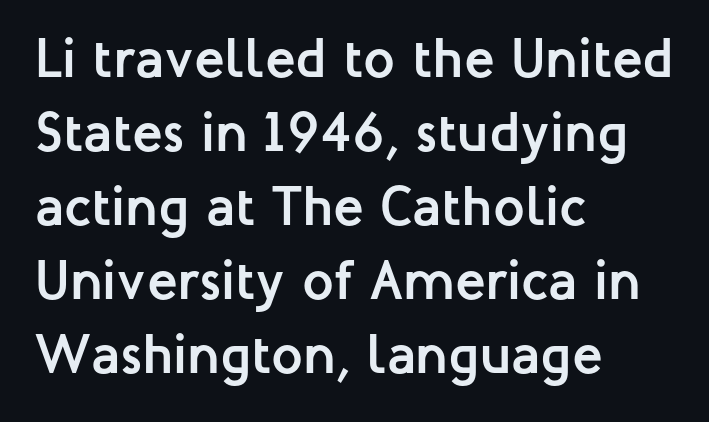
The image shows 56 px semibold sans-serif type, upright; set left-aligned, normal line spacing (1.32x), normal letter spacing, not underlined; low stroke contrast and a medium x-height.
